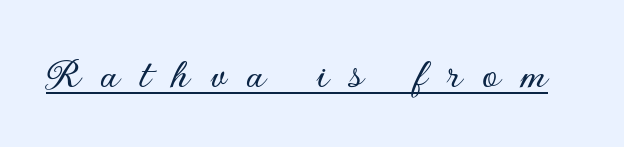
Students, observe the line beneath the letters — that is underlining. Here the glyphs are tracked loosely, breaking word shapes into spaced letters. You could not count columns in this text — the font is proportionally spaced. Typographically, this falls in the sans-serif category.
